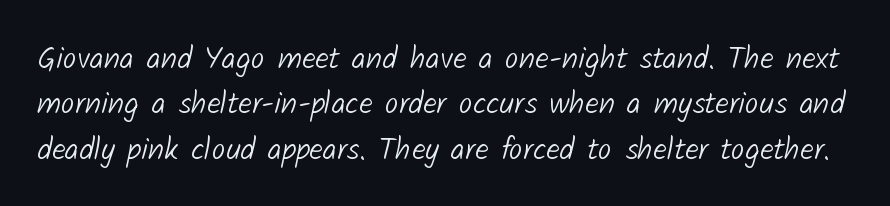
The image shows 31 px light sans-serif type; set normal line spacing (1.46x), normal letter spacing, not underlined; low stroke contrast and a medium x-height.
